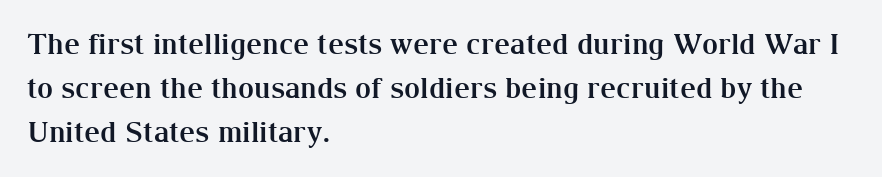
Q: Is the text bold? A: Yes.
Q: Is the text italic (slanted)? A: No, it is upright.
Q: Is the typeface a serif or a sans-serif typeface? A: Serif.
Q: Is the text underlined? A: No.
Q: How is the paragraph aligned? A: Left-aligned.
Q: Is the spacing between letters normal or unusually wide? A: Normal.
Q: Is the spacing between lines tight, normal or loose? A: Normal.
Q: Width (condensed, normal, or wide)? A: Normal.
Q: Stroke contrast? A: Medium.
Q: x-height? A: Medium.
Q: Monospaced? A: No.
